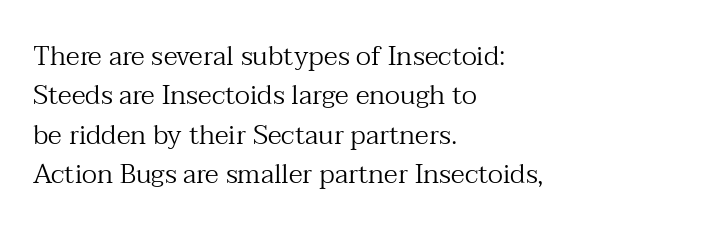
Quick note: not italic, upright. Is the stroke heavy? The answer is a plain regular-or-lighter. The setting favours the left margin, as ordinary paragraphs usually do. Has an underline been added? It has not. Tracking here is standard; glyphs follow each other at the usual distance. Line spacing here is normal.
